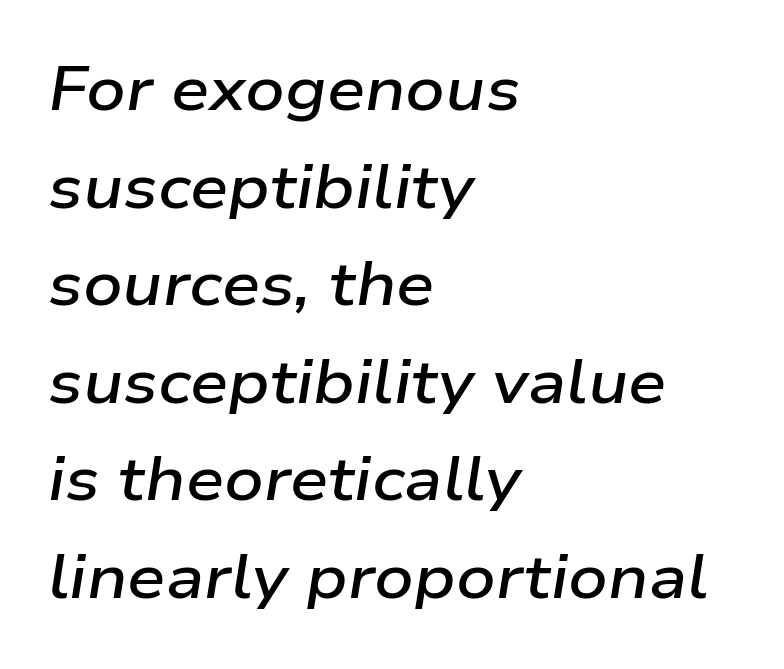
{"italic": "yes", "lean": "right", "slant_degrees": 9, "bold": "semi", "weight": "semibold", "width": "wide", "stroke_contrast": "low", "x_height": "medium", "monospaced": "no", "underline": "no", "align": "left", "line_spacing": "normal", "line_spacing_ratio": 1.6, "letter_spacing": "normal", "letter_spacing_em": 0.0, "glyph_px": 61}
